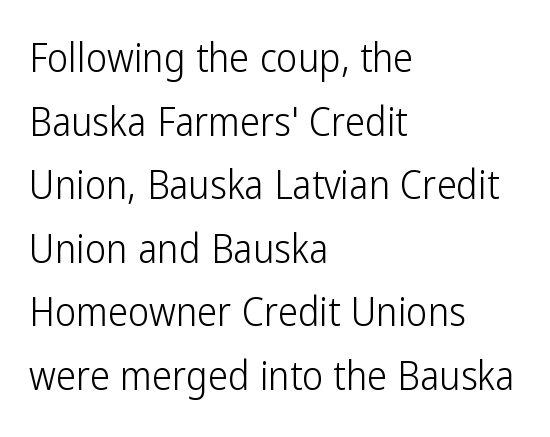
Varying glyph widths throughout — classic text-font behaviour. Compared with typical paragraphs, the rows here are spaced about the same. The compositor pushed each line to the left boundary. The lettering stays uniformly vertical, giving the passage a roman look.
